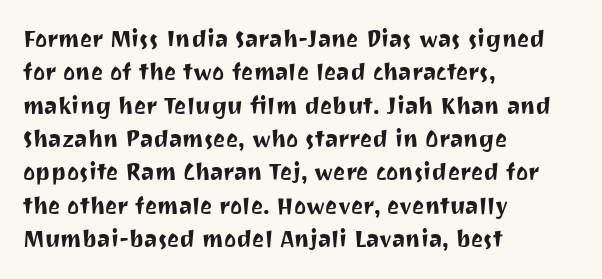
The image shows 23 px text type, upright; set left-aligned, normal line spacing (1.45x), normal letter spacing, not underlined.
